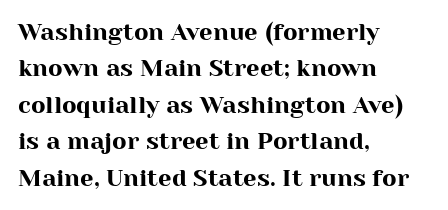
{"italic": "no", "underline": "no", "align": "left", "line_spacing": "normal", "line_spacing_ratio": 1.52, "letter_spacing": "normal", "letter_spacing_em": 0.0, "glyph_px": 24}
